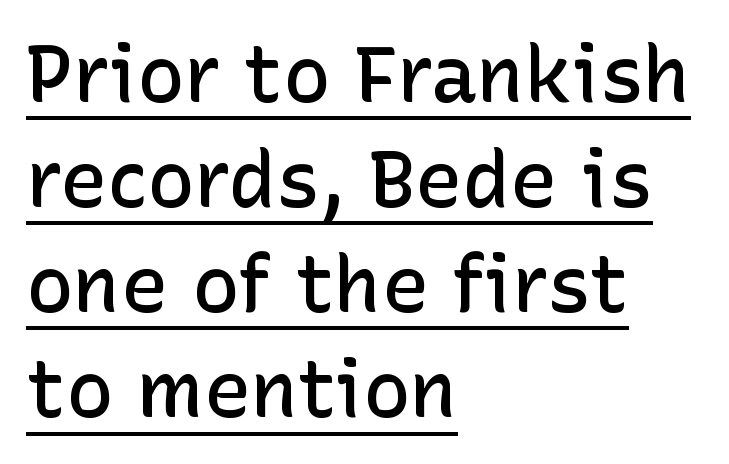
Q: Is the text bold? A: Semi-bold.
Q: Is the text italic (slanted)? A: No, it is upright.
Q: Is the typeface a serif or a sans-serif typeface? A: Sans-serif.
Q: Is the text underlined? A: Yes.
Q: How is the paragraph aligned? A: Left-aligned.
Q: Is the spacing between letters normal or unusually wide? A: Normal.
Q: Is the spacing between lines tight, normal or loose? A: Normal.
Q: Width (condensed, normal, or wide)? A: Normal.
Q: Stroke contrast? A: Low.
Q: x-height? A: Medium.
Q: Monospaced? A: No.
